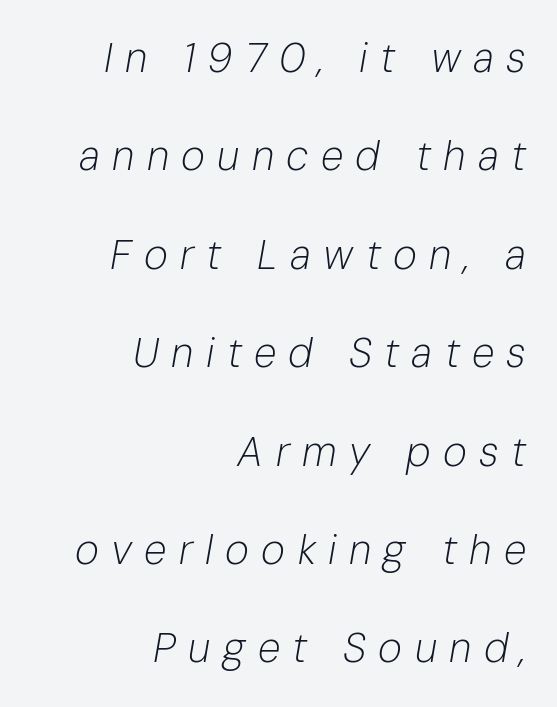
{"italic": "yes", "lean": "right", "slant_degrees": 10, "bold": "no", "weight": "light", "width": "normal", "stroke_contrast": "low", "x_height": "medium", "monospaced": "no", "underline": "no", "align": "right", "line_spacing": "loose", "line_spacing_ratio": 2.4, "letter_spacing": "wide", "letter_spacing_em": 0.3, "glyph_px": 41}
